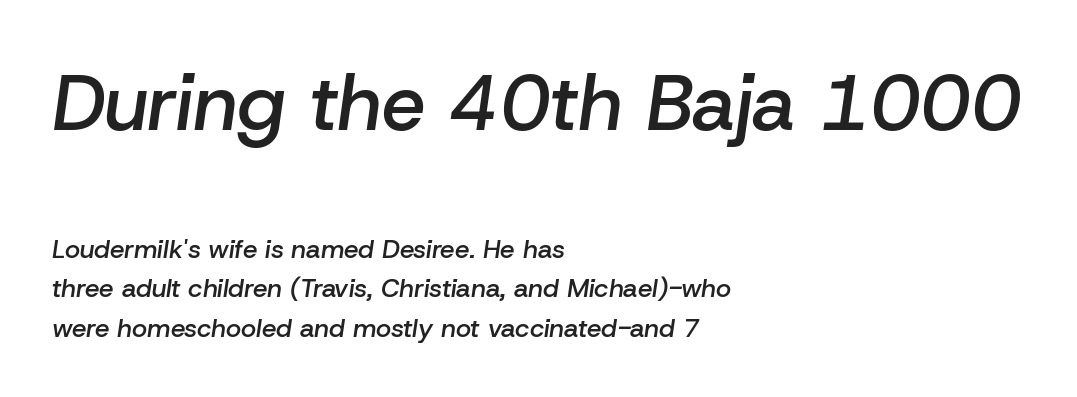
The image shows 78 px semibold type, italic (leaning right); set left-aligned, normal line spacing (1.51x), normal letter spacing, not underlined; the first (top) block is 3.0x larger; low stroke contrast and a medium x-height.
